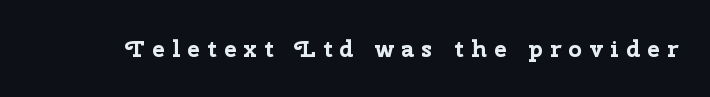
Decoration check: the copy has no underline. The face used here is rendered with a markedly widened letterfit. Nope, not italic — everything's standing straight. Summary of weight: heavy, a full bold.
